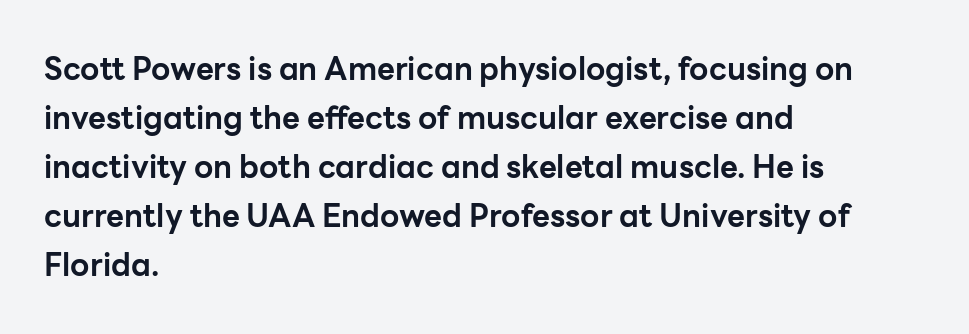
The image shows 31 px bold sans-serif type, upright; set left-aligned, normal line spacing (1.58x), normal letter spacing, not underlined; low stroke contrast and a medium x-height.
